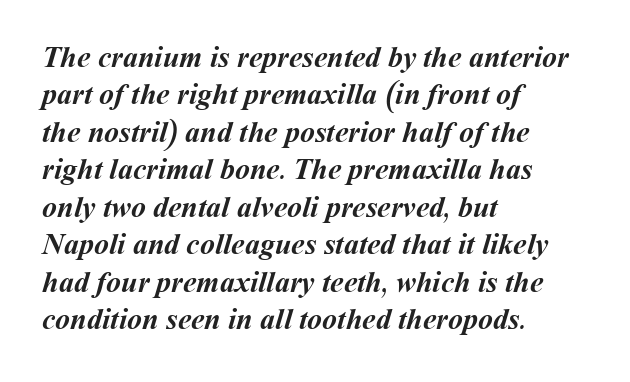
The image shows 30 px semibold type; set left-aligned, normal line spacing (1.25x), normal letter spacing, not underlined; medium stroke contrast and a medium x-height.
